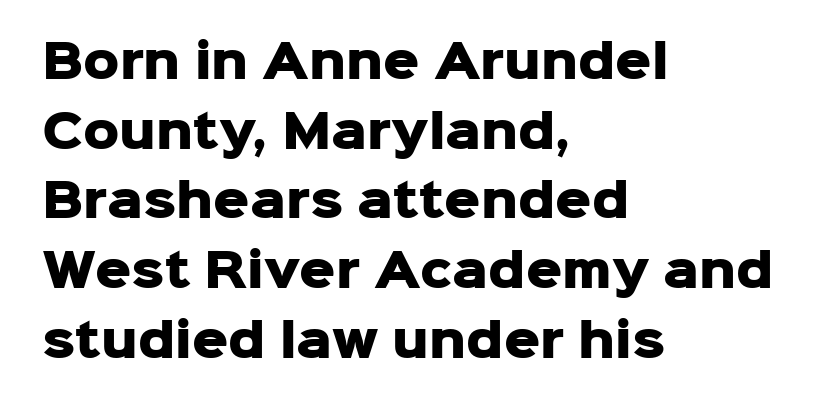
{"serif": "no", "italic": "no", "bold": "yes", "weight": "heavy", "width": "normal", "stroke_contrast": "low", "x_height": "medium", "monospaced": "no", "underline": "no", "align": "left", "line_spacing": "normal", "line_spacing_ratio": 1.55, "letter_spacing": "normal", "letter_spacing_em": 0.0, "glyph_px": 45}
